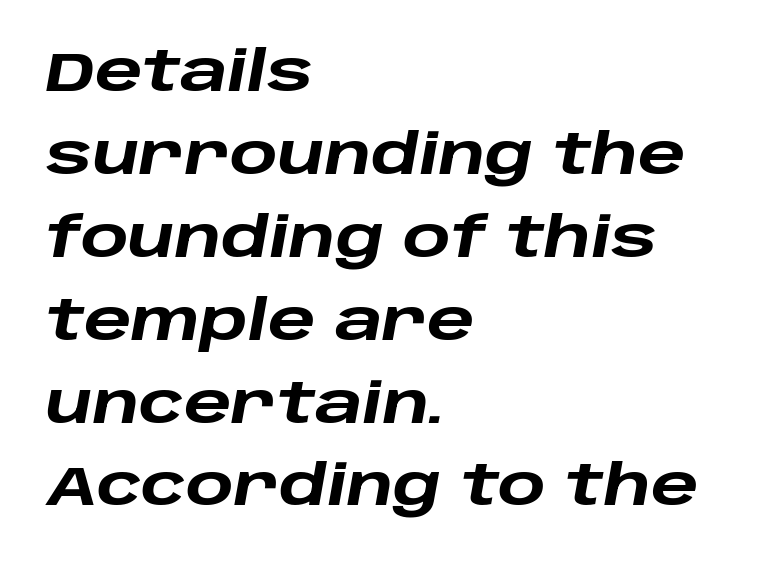
The image shows 56 px heavy, wide type, italic (leaning right); set left-aligned, normal line spacing (1.48x), normal letter spacing, not underlined; low stroke contrast and a large x-height.
